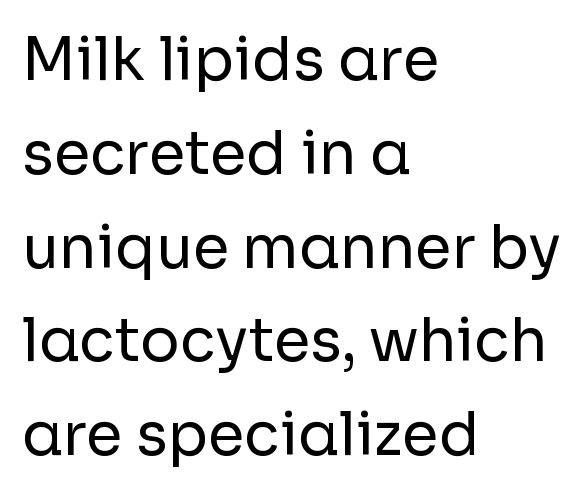
{"serif": "no", "italic": "no", "bold": "no", "weight": "regular", "width": "normal", "stroke_contrast": "low", "x_height": "medium", "monospaced": "no", "underline": "no", "align": "left", "line_spacing": "normal", "line_spacing_ratio": 1.59, "letter_spacing": "normal", "letter_spacing_em": 0.0, "glyph_px": 59}
